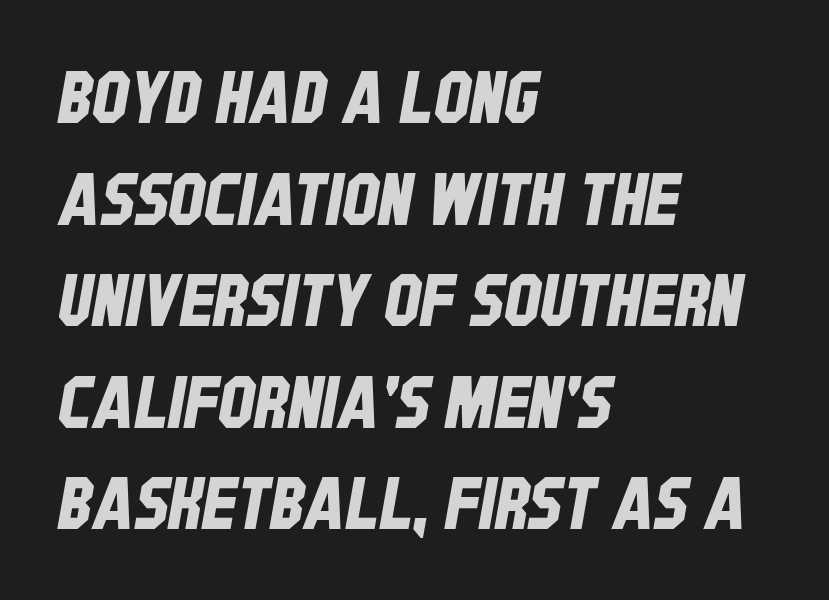
This sample keeps an unexceptional amount of space between lines. The gaps between neighbouring characters are ordinary and unremarkable. The letters advance in unequal steps, a hallmark of proportional type. Does the copy run flush right? No — it runs flush left. The characters display no serif detailing; their extremities are plain.
